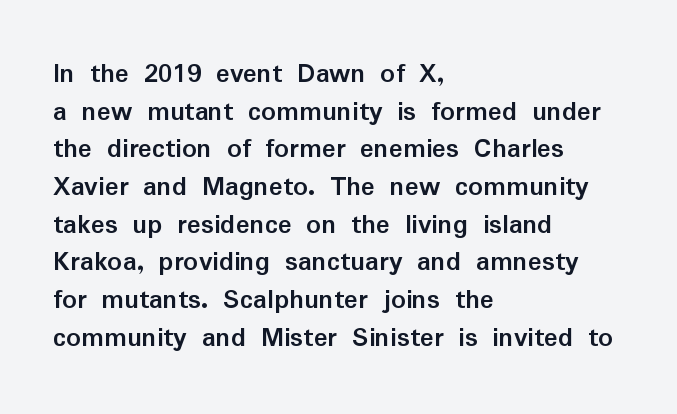
{"serif": "no", "italic": "no", "bold": "yes", "weight": "semibold", "width": "normal", "stroke_contrast": "low", "x_height": "medium", "monospaced": "no", "underline": "no", "align": "left", "line_spacing": "normal", "line_spacing_ratio": 1.3, "letter_spacing": "normal", "letter_spacing_em": 0.0, "glyph_px": 29}
